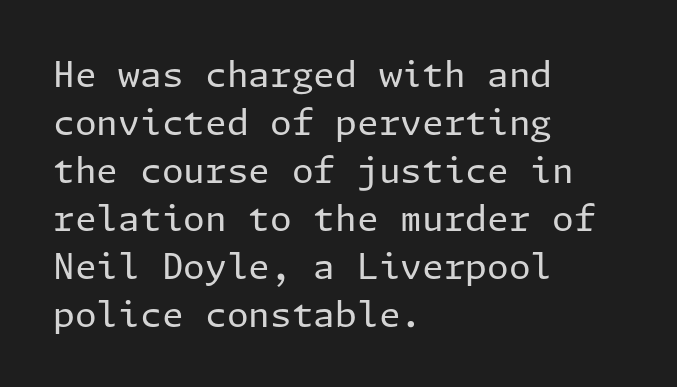
The image shows 35 px regular-weight sans-serif type, upright; set left-aligned, normal line spacing (1.37x), normal letter spacing, not underlined; low stroke contrast and a medium x-height.
